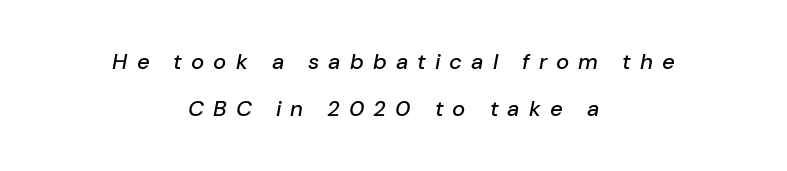
Compared with ordinary roman type, these characters are visibly tilted. The vertical gap from one line to the next is large. Only glyphs here, with clear space below each row. The tracking reads as deliberately expanded to a designer's eye.
